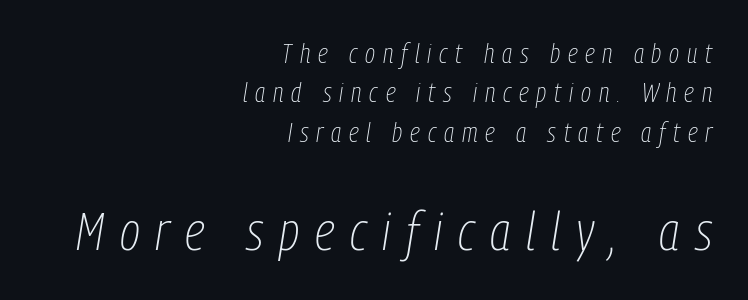
The image shows 54 px thin, condensed type, italic (leaning right); set right-aligned, normal line spacing (1.46x), unusually wide letter spacing (+0.29 em), not underlined; the second (bottom) block is 2.0x larger; low stroke contrast and a medium x-height.
